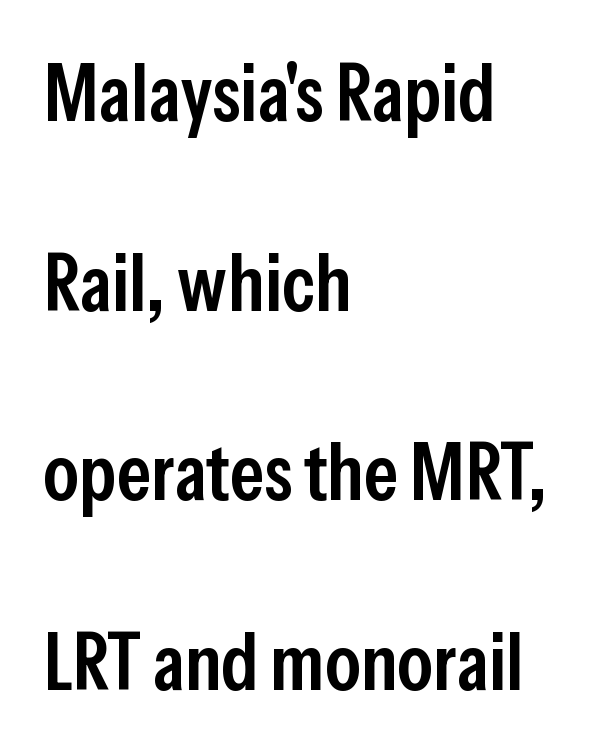
Q: Is the text bold? A: Semi-bold.
Q: Is the text italic (slanted)? A: No, it is upright.
Q: Is the typeface a serif or a sans-serif typeface? A: Sans-serif.
Q: Is the text underlined? A: No.
Q: How is the paragraph aligned? A: Left-aligned.
Q: Is the spacing between letters normal or unusually wide? A: Normal.
Q: Is the spacing between lines tight, normal or loose? A: Loose.
Q: Width (condensed, normal, or wide)? A: Condensed.
Q: Stroke contrast? A: Low.
Q: x-height? A: Medium.
Q: Monospaced? A: No.
